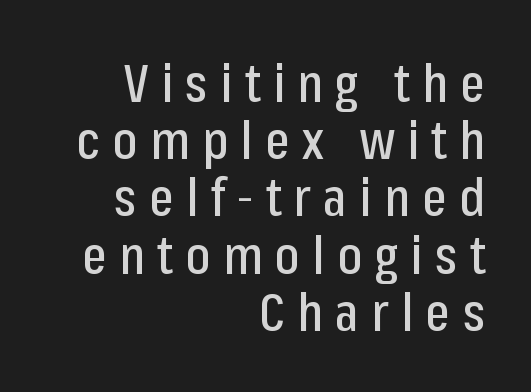
The image shows 52 px condensed sans-serif type, upright; set right-aligned, tight line spacing (1.1x), unusually wide letter spacing (+0.24 em), not underlined; low stroke contrast and a medium x-height.
